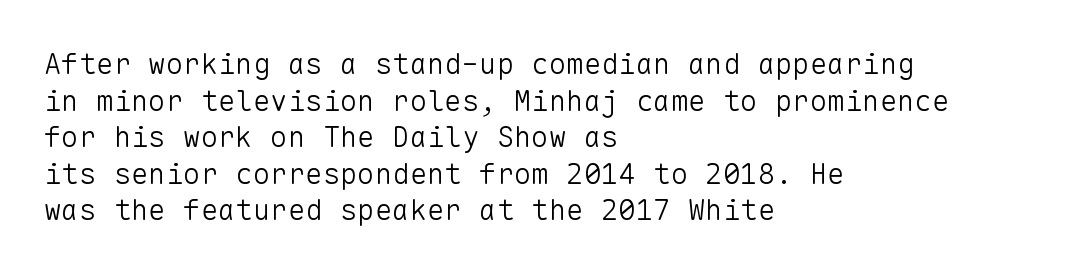
{"serif": "no", "italic": "no", "bold": "no", "weight": "light", "width": "normal", "stroke_contrast": "low", "x_height": "medium", "monospaced": "yes", "underline": "no", "align": "left", "line_spacing": "normal", "line_spacing_ratio": 1.26, "letter_spacing": "normal", "letter_spacing_em": 0.0, "glyph_px": 29}
